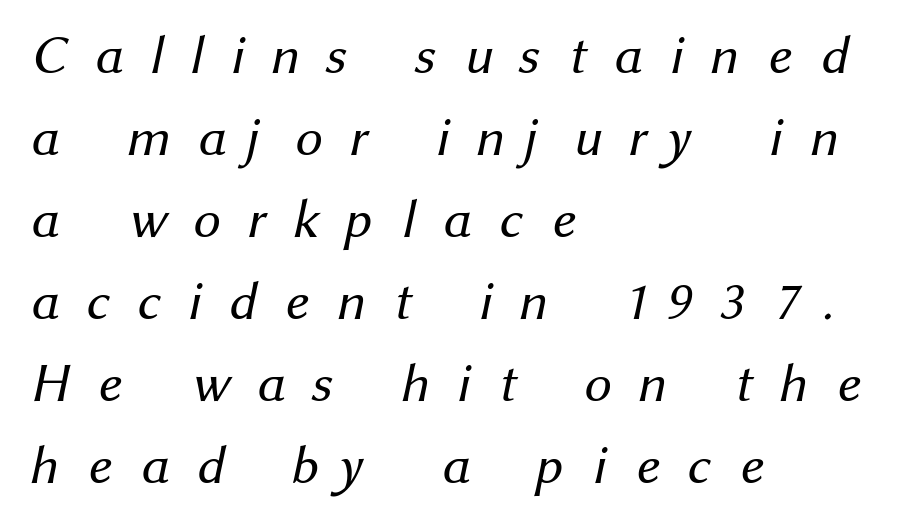
Think of a printed novel: that variable character pitch is what you see here. Compared with typical body copy, the letter spacing here is much looser. A typesetter would label this face a sans. The typesetting does not lean heavy: it is not bold. Type without underlining. This sample keeps an unexceptional amount of space between lines.
